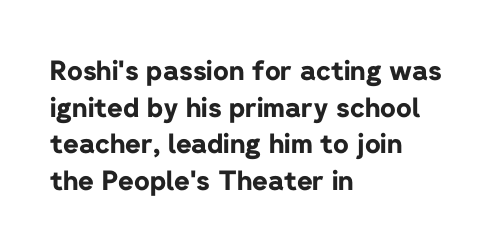
Casual observation: everything's shoved over to the left. Look at the tracking — it's just the regular setting, nothing added. The rendering uses a moderate line-height, typical for paragraphs. Decoration check: the copy has no underline. The face used here has the dense, thick strokes of a bold. The typography opts for an upright posture over an oblique one.
